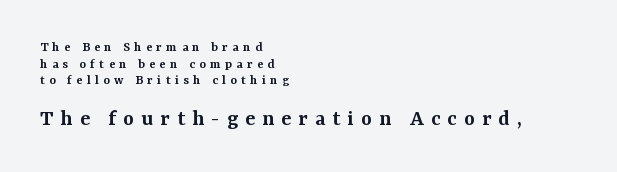
{"italic": "no", "bold": "semi", "underline": "no", "align": "left", "line_spacing_ratio": 1.18, "letter_spacing": "wide", "letter_spacing_em": 0.31, "larger_block": "second", "size_ratio": 1.64, "glyph_px": 23}
